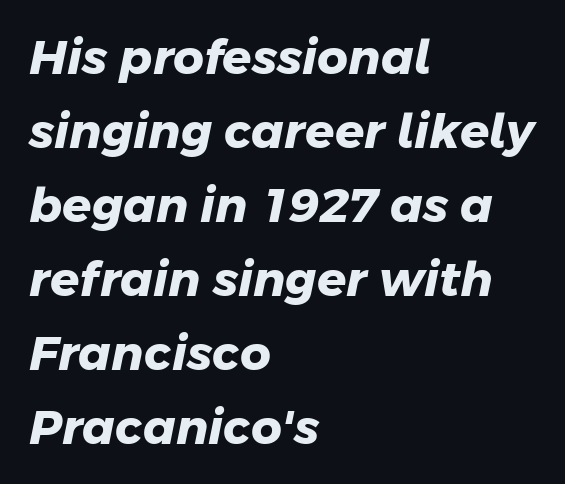
{"serif": "no", "bold": "yes", "weight": "heavy", "width": "normal", "stroke_contrast": "low", "x_height": "medium", "monospaced": "no", "underline": "no", "align": "left", "line_spacing": "normal", "line_spacing_ratio": 1.54, "letter_spacing": "normal", "letter_spacing_em": 0.0, "glyph_px": 48}
